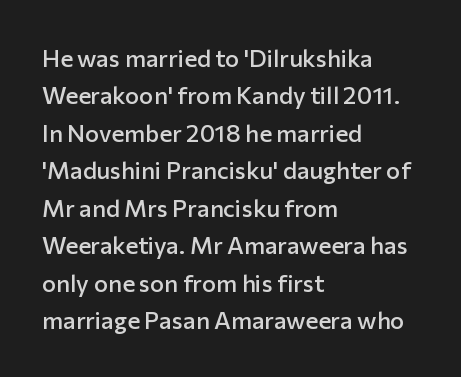
Summary of vertical rhythm: regular, with standard interline spacing. Do the letters lean? They stand straight. The passage is arranged the way most books set body copy — flush left. Bare-footed words on every line. The gaps between neighbouring characters are ordinary and unremarkable.
